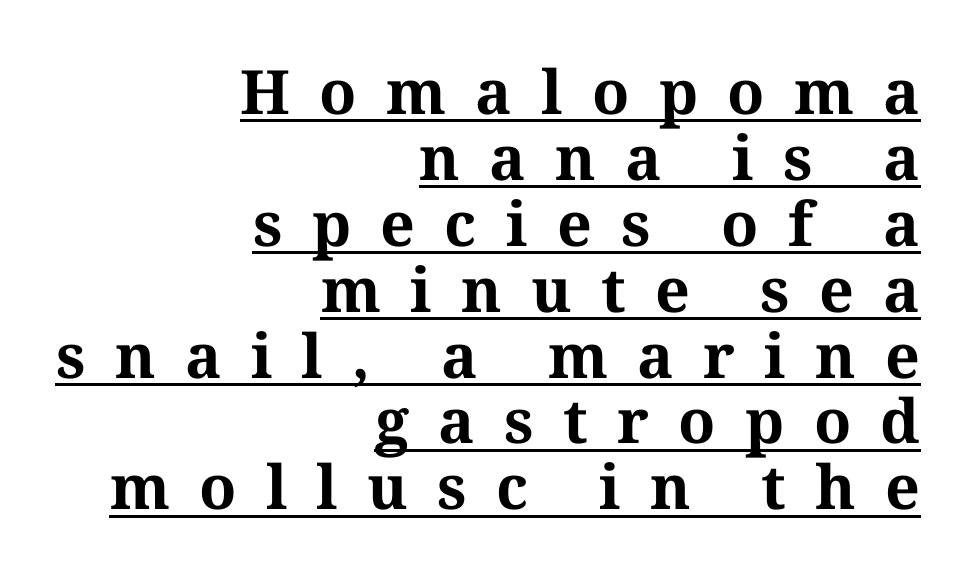
In terms of leading, this rendering errs on the cramped side. Tracking value appears strongly positive — letters spread wide. Small tapered or slab feet sit at the stroke ends, so this counts as serif. The passage shown is typed in a proportional face where columns would drift.
